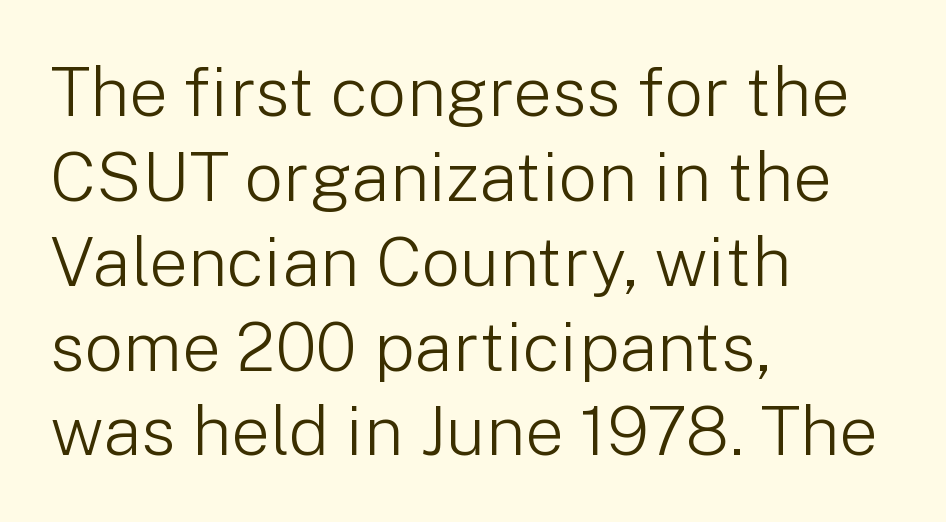
The image shows 69 px light sans-serif type, upright; set left-aligned, line spacing 1.23x, normal letter spacing, not underlined; low stroke contrast and a medium x-height.
